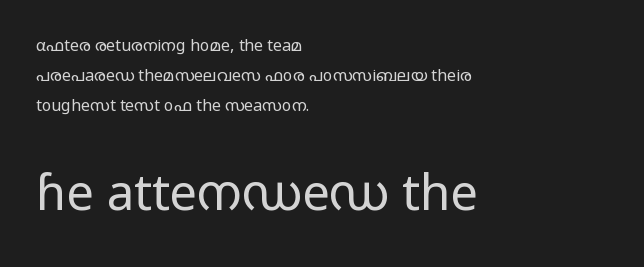
The image shows 49 px regular-weight, wide sans-serif type, upright; set left-aligned, line spacing 1.88x, normal letter spacing, not underlined; the second (bottom) block is 3.06x larger; low stroke contrast and a medium x-height.
